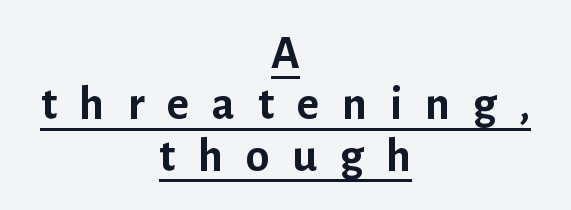
The image shows 48 px semibold sans-serif type, upright; set centered, tight line spacing (1.07x), unusually wide letter spacing (+0.47 em), underlined; low stroke contrast and a medium x-height.
